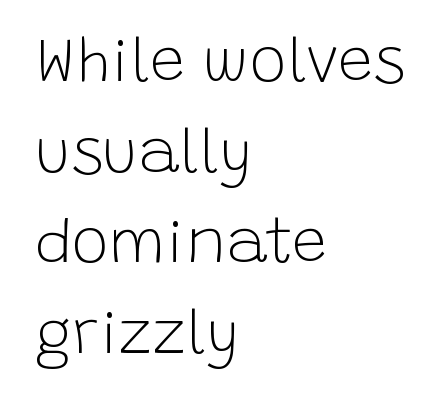
You could call the tracking neutral — neither tight nor loose. This sample uses an upright cut, with every glyph sitting square on the baseline. Reading down the column, the eye jumps a familiar distance to each next line. The strip under each line holds only bare page.
